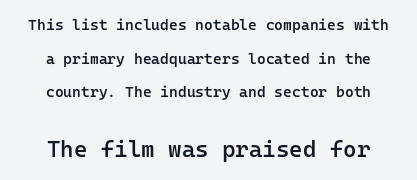
{"italic": "no", "bold": "semi", "underline": "no", "align": "center", "line_spacing": "loose", "line_spacing_ratio": 2.24, "letter_spacing": "normal", "letter_spacing_em": 0.0, "larger_block": "second", "size_ratio": 1.53, "glyph_px": 23}
